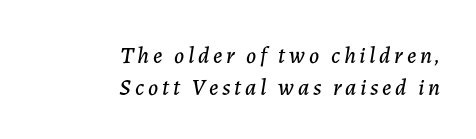
Right-aligned paragraph, ragged on the left. Tall strokes in this sample are angled rather than plumb. The words here are not underlined. Normally led — the rows are evenly, conventionally spaced.
